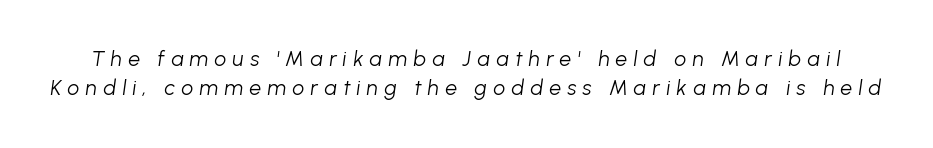
Q: Is the text bold? A: No.
Q: Is the text italic (slanted)? A: Yes, it leans right by about 8 degrees.
Q: Is the text underlined? A: No.
Q: Is the spacing between letters normal or unusually wide? A: Unusually wide.
Q: Is the spacing between lines tight, normal or loose? A: Normal.
